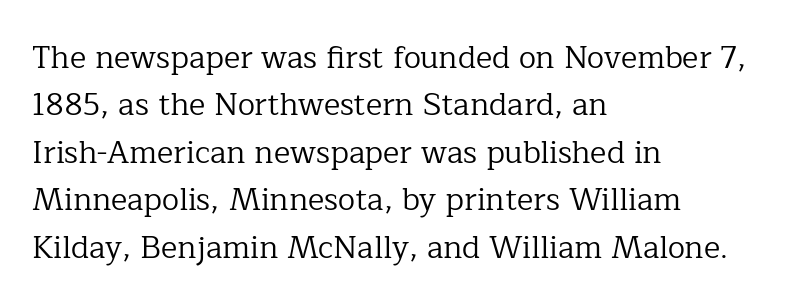
The image shows 31 px regular-weight serif type, upright; set left-aligned, normal line spacing (1.53x), normal letter spacing, not underlined; low stroke contrast and a medium x-height.
